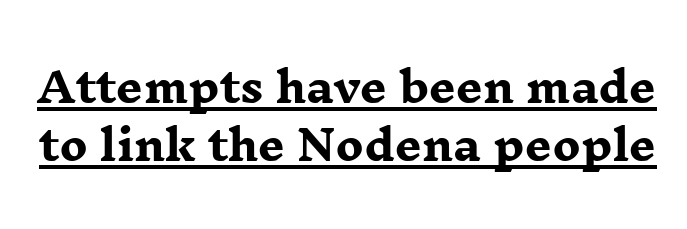
The image shows 42 px heavy, wide serif type, upright; set normal line spacing (1.38x), normal letter spacing, underlined; low stroke contrast and a medium x-height.
